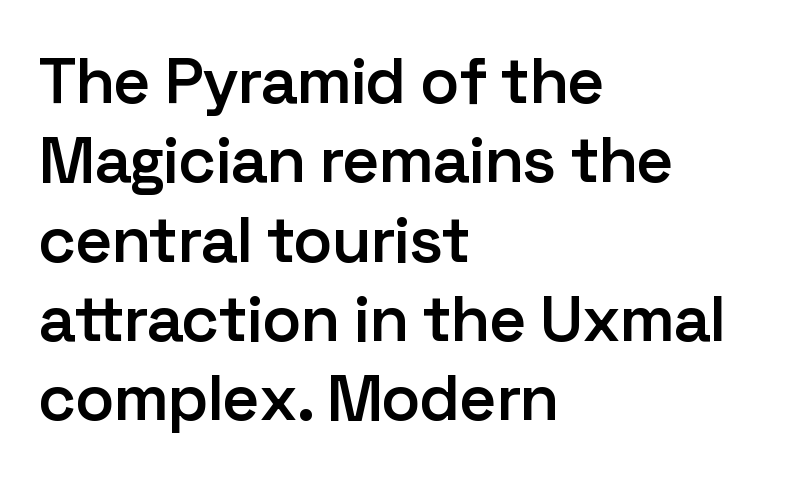
Q: Is the text bold? A: Semi-bold.
Q: Is the text italic (slanted)? A: No, it is upright.
Q: Is the typeface a serif or a sans-serif typeface? A: Sans-serif.
Q: Is the text underlined? A: No.
Q: How is the paragraph aligned? A: Left-aligned.
Q: Is the spacing between letters normal or unusually wide? A: Normal.
Q: Width (condensed, normal, or wide)? A: Normal.
Q: Stroke contrast? A: Low.
Q: x-height? A: Medium.
Q: Monospaced? A: No.
